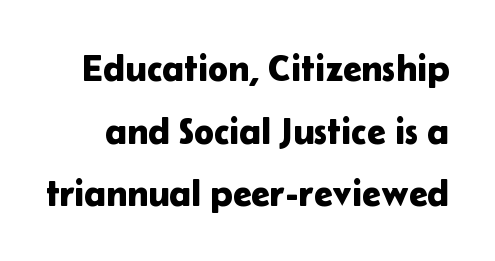
The image shows 37 px sans-serif type, upright; set normal line spacing (1.69x), normal letter spacing, not underlined; low stroke contrast and a medium x-height.
